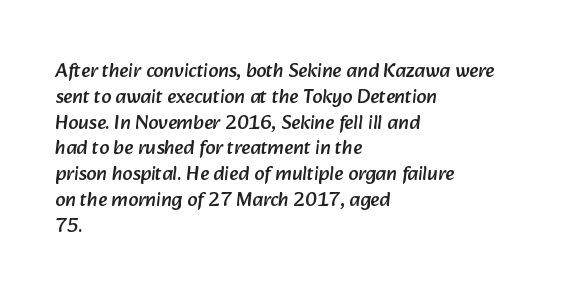
The image shows 20 px text type; set left-aligned, normal line spacing (1.29x), normal letter spacing, not underlined.
